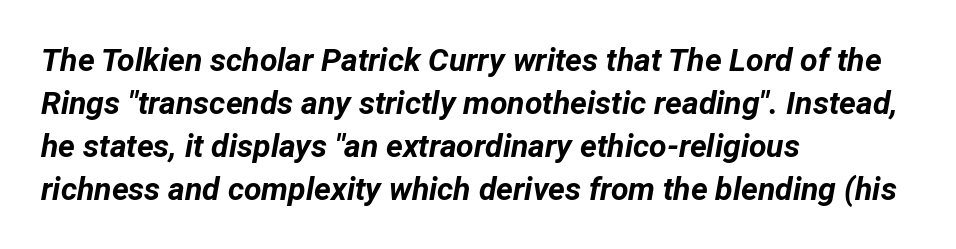
Q: Is the text bold? A: Yes.
Q: Is the text italic (slanted)? A: Yes, it leans right by about 12 degrees.
Q: Is the text underlined? A: No.
Q: How is the paragraph aligned? A: Left-aligned.
Q: Is the spacing between letters normal or unusually wide? A: Normal.
Q: Is the spacing between lines tight, normal or loose? A: Normal.
Q: Width (condensed, normal, or wide)? A: Normal.
Q: Stroke contrast? A: Low.
Q: x-height? A: Medium.
Q: Monospaced? A: No.
